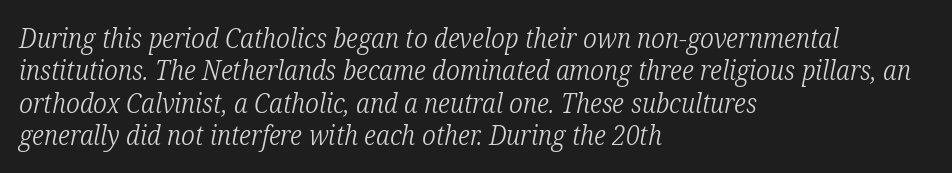
Q: Is the text bold? A: No.
Q: Is the text italic (slanted)? A: Yes, it leans right by about 12 degrees.
Q: Is the text underlined? A: No.
Q: How is the paragraph aligned? A: Left-aligned.
Q: Is the spacing between letters normal or unusually wide? A: Normal.
